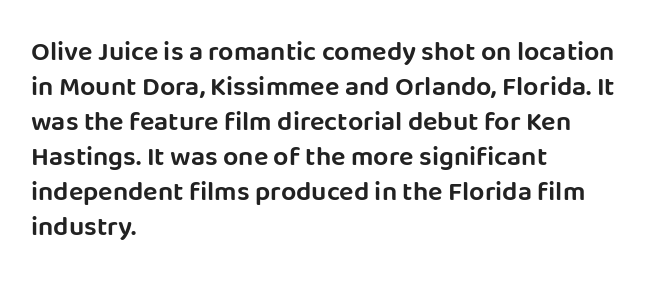
In CSS terms this would be text-align: left. Does the lettering tilt? It doesn't — this is upright. The strip under each line holds only bare page. Each word holds together tightly as a unit, with standard inter-letter gaps. These lines sit exactly where default settings would place them.
